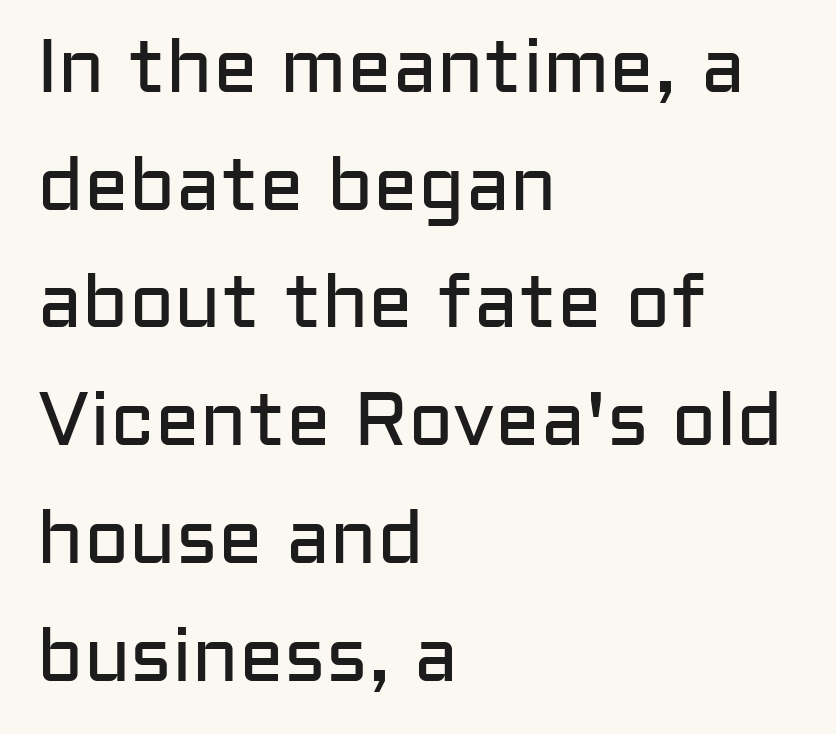
Q: Is the text bold? A: No.
Q: Is the text italic (slanted)? A: No, it is upright.
Q: Is the typeface a serif or a sans-serif typeface? A: Sans-serif.
Q: Is the text underlined? A: No.
Q: How is the paragraph aligned? A: Left-aligned.
Q: Is the spacing between letters normal or unusually wide? A: Normal.
Q: Is the spacing between lines tight, normal or loose? A: Normal.
Q: Width (condensed, normal, or wide)? A: Normal.
Q: Stroke contrast? A: Low.
Q: x-height? A: Medium.
Q: Monospaced? A: No.
